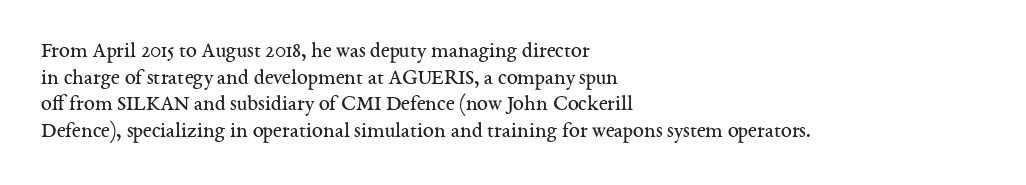
The image shows 22 px text type, upright; set left-aligned, line spacing 1.21x, normal letter spacing, not underlined.
